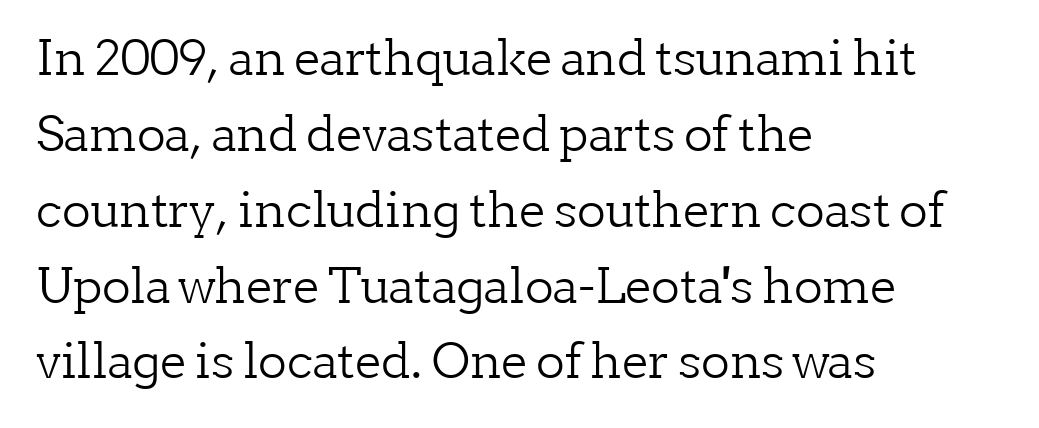
The image shows 48 px light serif type, upright; set left-aligned, normal line spacing (1.58x), normal letter spacing, not underlined; low stroke contrast and a medium x-height.
